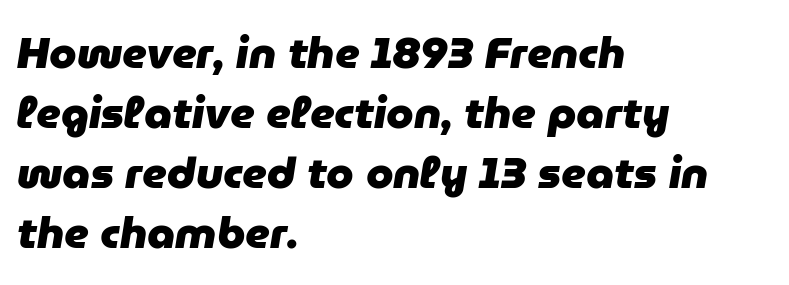
The image shows 44 px heavy type, italic (leaning right); set left-aligned, normal line spacing (1.36x), normal letter spacing, not underlined; low stroke contrast and a medium x-height.
